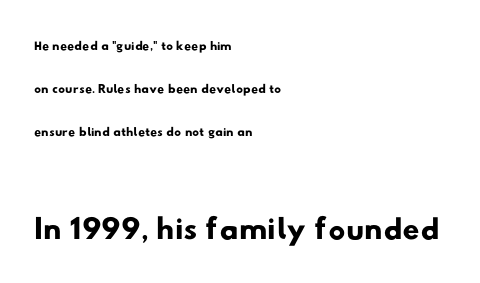
{"serif": "no", "width": "wide", "stroke_contrast": "low", "x_height": "small", "monospaced": "no", "underline": "no", "align": "left", "line_spacing": "loose", "line_spacing_ratio": 2.27, "letter_spacing": "normal", "letter_spacing_em": 0.0, "larger_block": "second", "size_ratio": 2.47, "glyph_px": 47}
